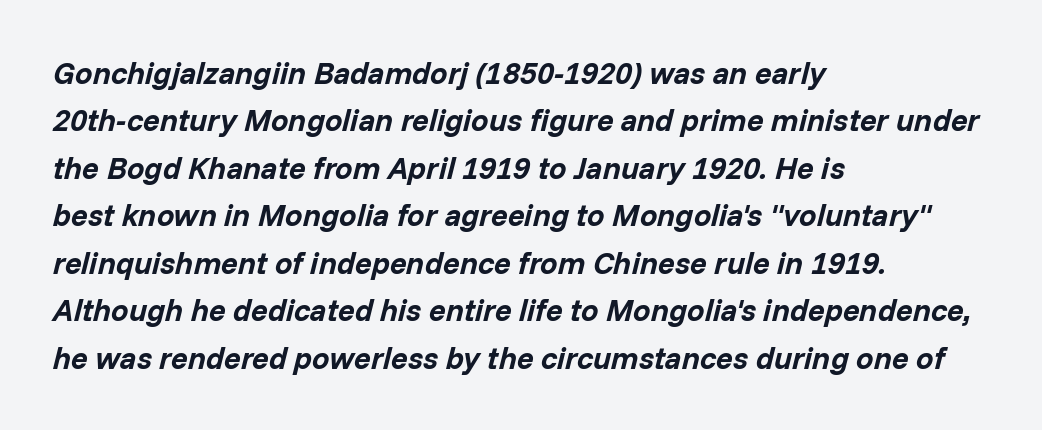
The image shows 31 px bold type, italic (leaning right); set left-aligned, normal line spacing (1.53x), normal letter spacing, not underlined; low stroke contrast and a medium x-height.
